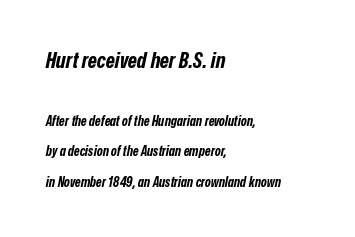
Q: Is the text bold? A: Yes.
Q: Is the text italic (slanted)? A: Yes, it leans right by about 12 degrees.
Q: Is the text underlined? A: No.
Q: How is the paragraph aligned? A: Left-aligned.
Q: Is the spacing between letters normal or unusually wide? A: Normal.
Q: Is the spacing between lines tight, normal or loose? A: Loose.
Q: Which block of text is set in a larger size, the first (top) or the second (bottom)? A: The first (top) one.
